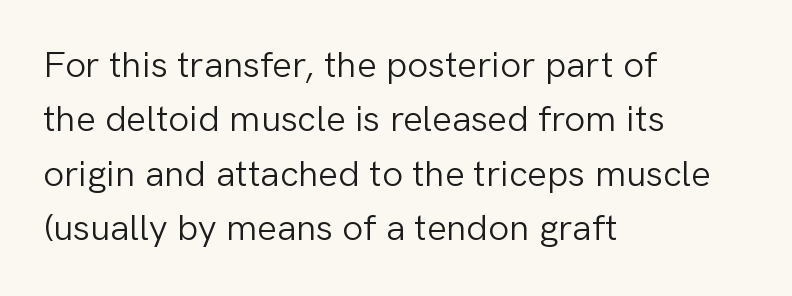
{"serif": "no", "italic": "no", "bold": "no", "weight": "light", "width": "normal", "stroke_contrast": "low", "x_height": "medium", "monospaced": "no", "underline": "no", "align": "left", "line_spacing": "normal", "line_spacing_ratio": 1.47, "letter_spacing": "normal", "letter_spacing_em": 0.0, "glyph_px": 37}
